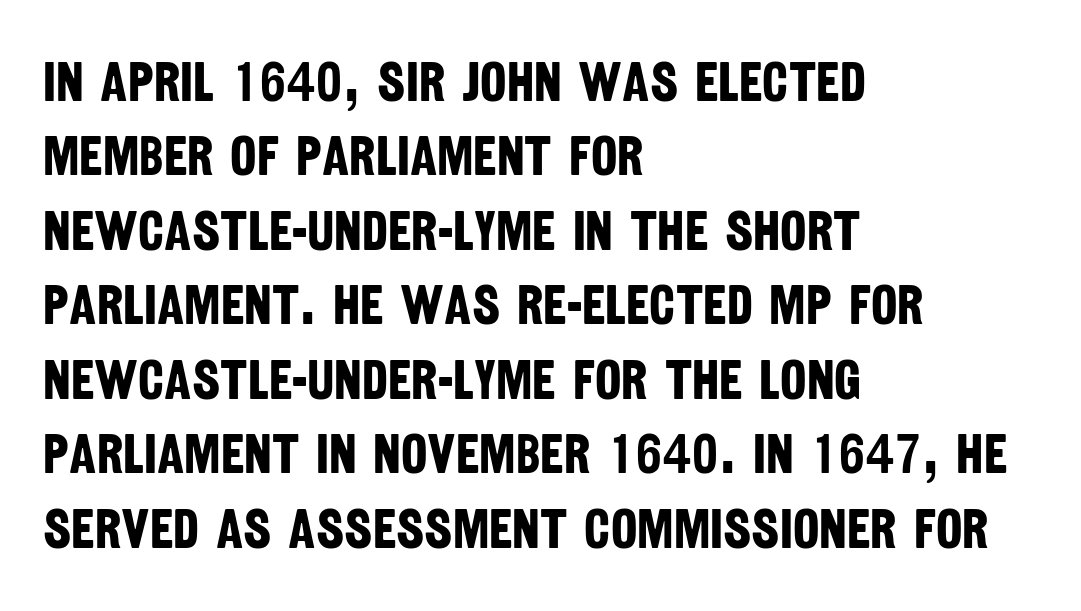
{"serif": "no", "bold": "yes", "weight": "bold", "width": "condensed", "stroke_contrast": "low", "x_height": "large", "monospaced": "no", "underline": "no", "align": "left", "line_spacing": "normal", "line_spacing_ratio": 1.33, "letter_spacing": "normal", "letter_spacing_em": 0.0, "glyph_px": 56}
